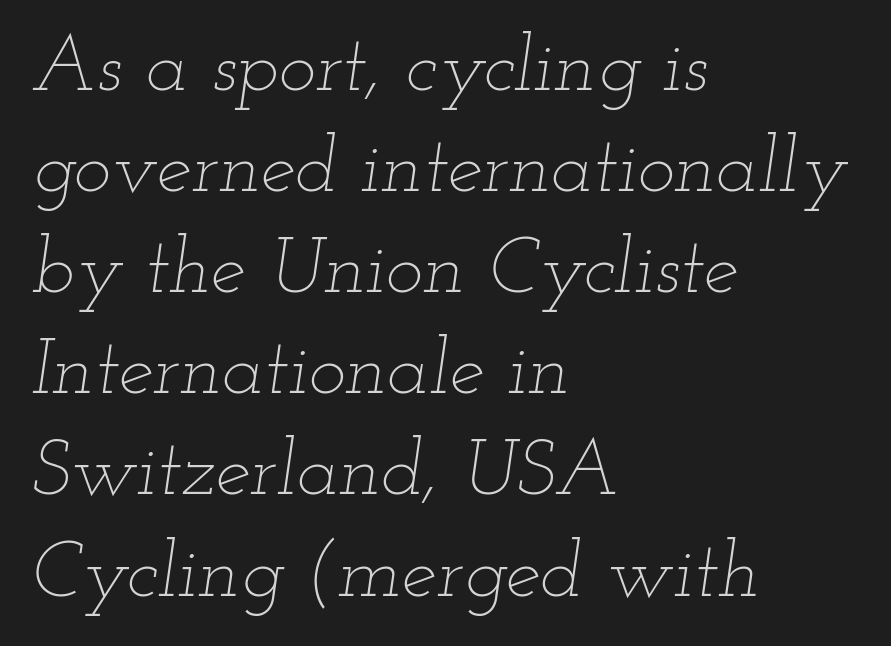
The image shows 79 px thin, wide type, italic (leaning right); set left-aligned, normal line spacing (1.28x), normal letter spacing, not underlined; low stroke contrast and a small x-height.
